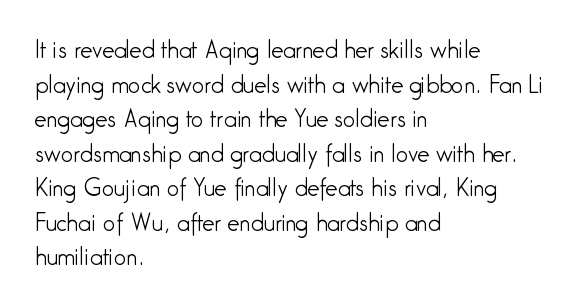
Q: Is the text bold? A: No.
Q: Is the text italic (slanted)? A: No, it is upright.
Q: Is the text underlined? A: No.
Q: How is the paragraph aligned? A: Left-aligned.
Q: Is the spacing between letters normal or unusually wide? A: Normal.
Q: Is the spacing between lines tight, normal or loose? A: Normal.
